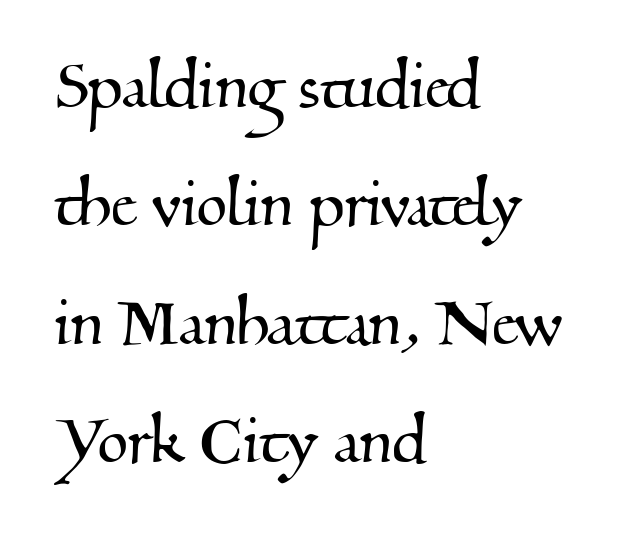
{"serif": "yes", "width": "normal", "stroke_contrast": "medium", "x_height": "small", "monospaced": "no", "underline": "no", "align": "left", "line_spacing": "normal", "line_spacing_ratio": 1.5, "letter_spacing": "normal", "letter_spacing_em": 0.0, "glyph_px": 79}
